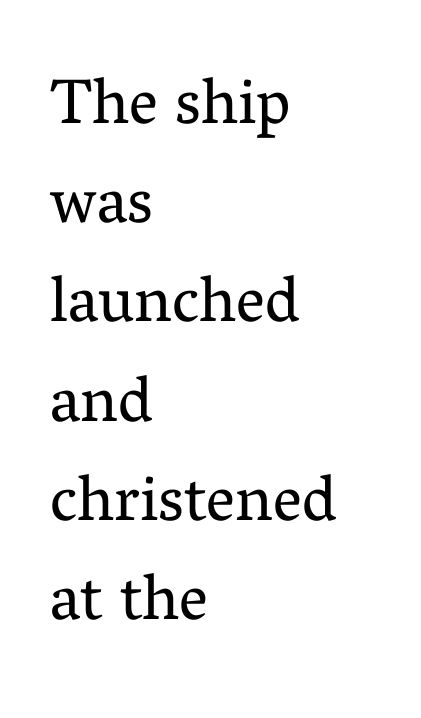
{"serif": "yes", "italic": "no", "bold": "no", "weight": "regular", "width": "normal", "stroke_contrast": "medium", "x_height": "medium", "monospaced": "no", "underline": "no", "align": "left", "line_spacing": "normal", "line_spacing_ratio": 1.55, "letter_spacing": "normal", "letter_spacing_em": 0.0, "glyph_px": 64}
